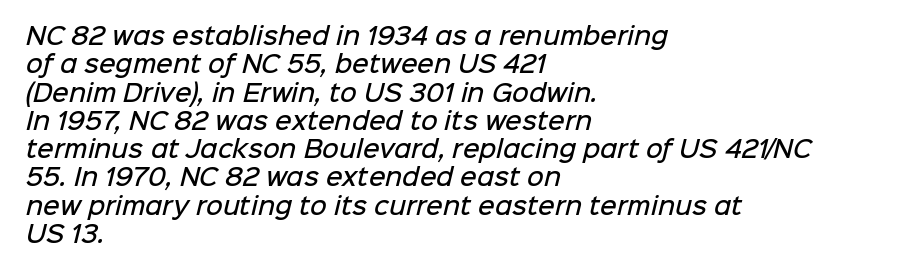
Q: Is the text bold? A: Semi-bold.
Q: Is the text underlined? A: No.
Q: How is the paragraph aligned? A: Left-aligned.
Q: Is the spacing between letters normal or unusually wide? A: Normal.
